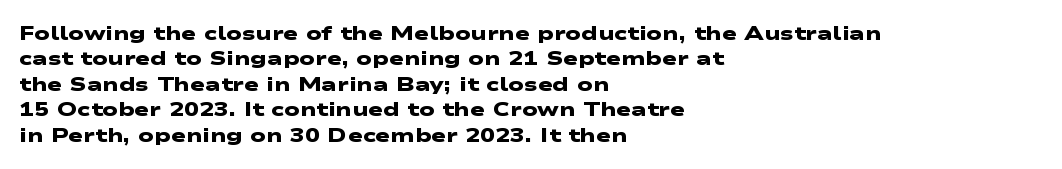
{"bold": "yes", "underline": "no", "align": "left", "line_spacing": "normal", "line_spacing_ratio": 1.27, "letter_spacing": "normal", "letter_spacing_em": 0.0, "glyph_px": 20}
